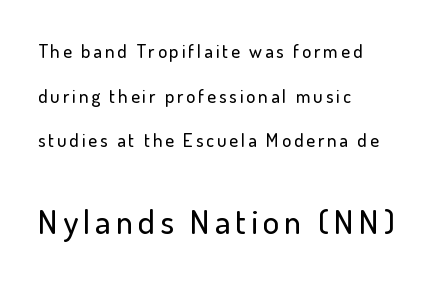
{"serif": "no", "italic": "no", "width": "normal", "stroke_contrast": "low", "x_height": "small", "monospaced": "no", "underline": "no", "align": "left", "line_spacing": "loose", "line_spacing_ratio": 2.35, "larger_block": "second", "size_ratio": 1.79, "glyph_px": 34}
